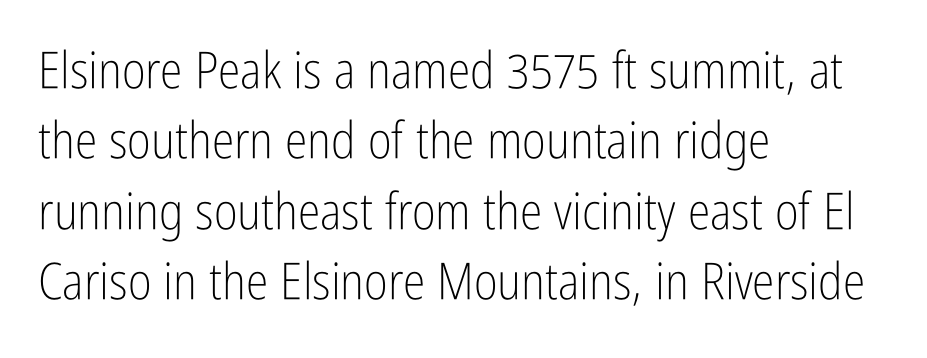
The image shows 51 px light, condensed sans-serif type, upright; set left-aligned, normal line spacing (1.38x), normal letter spacing, not underlined; low stroke contrast and a medium x-height.
